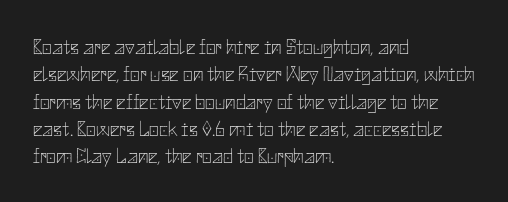
{"italic": "no", "bold": "no", "underline": "no", "align": "left", "line_spacing": "normal", "line_spacing_ratio": 1.3, "letter_spacing": "normal", "letter_spacing_em": 0.0, "glyph_px": 21}
